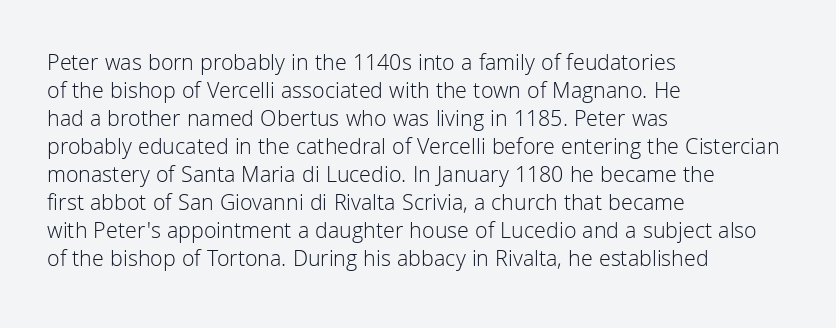
Q: Is the text bold? A: No.
Q: Is the text italic (slanted)? A: No, it is upright.
Q: Is the text underlined? A: No.
Q: How is the paragraph aligned? A: Left-aligned.
Q: Is the spacing between letters normal or unusually wide? A: Normal.
